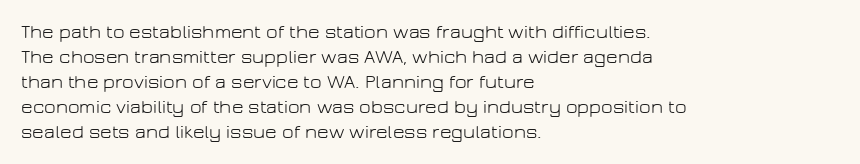
Underline: absent. These glyphs show unthickened strokes, regular width or finer. The leading is moderate, giving the passage an even texture. Upright lettering throughout.
